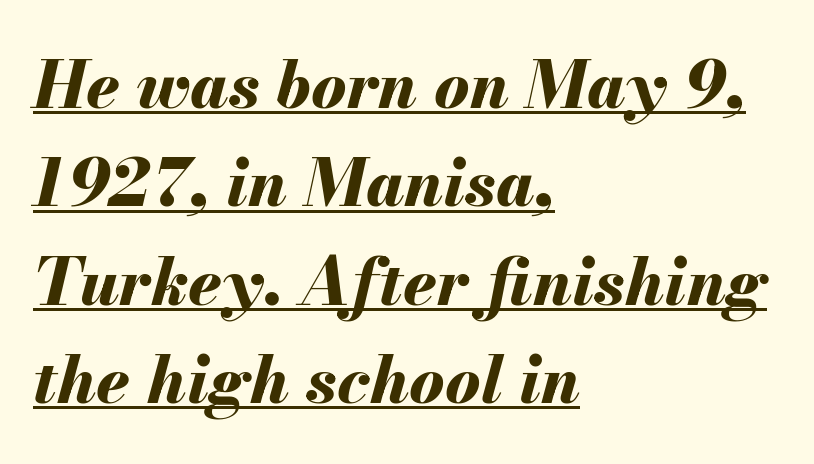
The image shows 66 px bold type, italic (leaning right); set left-aligned, normal line spacing (1.49x), normal letter spacing, underlined; medium stroke contrast and a small x-height.
